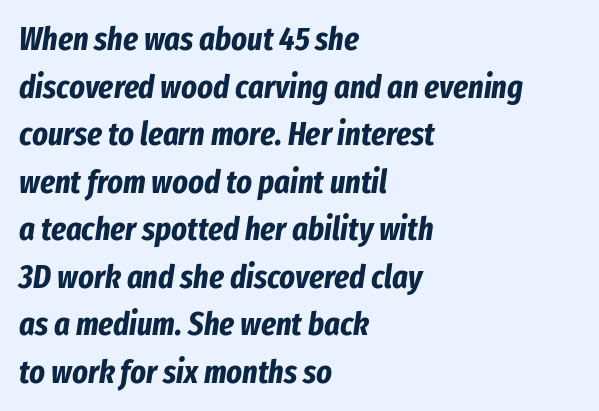
Q: Is the text bold? A: Yes.
Q: Is the text italic (slanted)? A: Yes, it leans right by about 8 degrees.
Q: Is the text underlined? A: No.
Q: How is the paragraph aligned? A: Left-aligned.
Q: Is the spacing between letters normal or unusually wide? A: Normal.
Q: Is the spacing between lines tight, normal or loose? A: Normal.
Q: Width (condensed, normal, or wide)? A: Condensed.
Q: Stroke contrast? A: Low.
Q: x-height? A: Medium.
Q: Monospaced? A: No.
